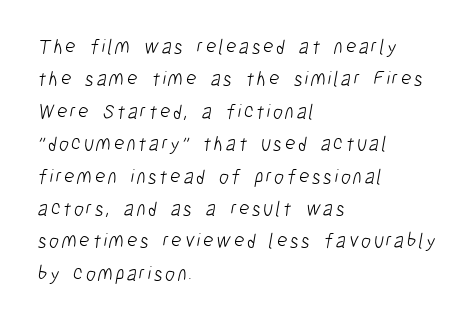
{"bold": "no", "underline": "no", "align": "left", "line_spacing": "normal", "line_spacing_ratio": 1.62, "glyph_px": 20}
